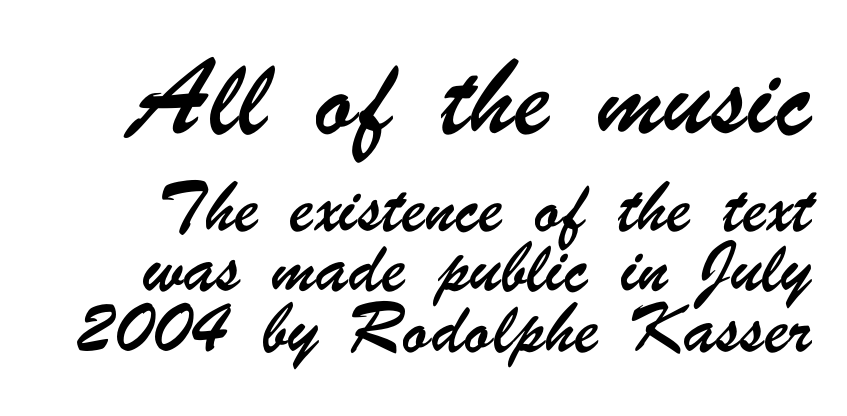
{"serif": "no", "width": "condensed", "stroke_contrast": "low", "x_height": "small", "monospaced": "no", "underline": "no", "line_spacing": "loose", "line_spacing_ratio": 1.9, "letter_spacing": "normal", "letter_spacing_em": 0.0, "larger_block": "first", "size_ratio": 1.5, "glyph_px": 48}
